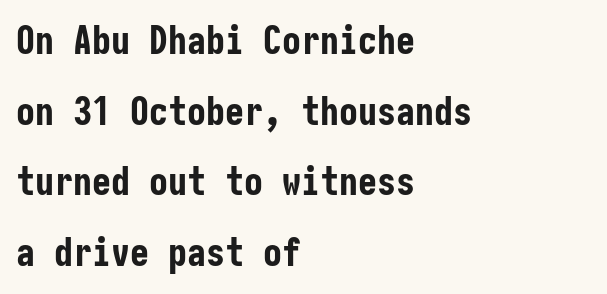
The image shows 38 px bold, condensed sans-serif type, upright; set left-aligned, line spacing 1.86x, normal letter spacing, not underlined; low stroke contrast and a medium x-height.
